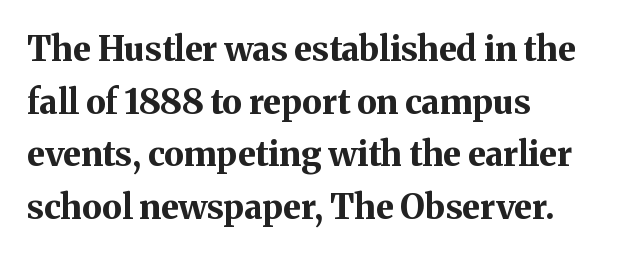
Clear beneath every line of the passage. Note the varied advance widths — an 'i' is clearly narrower than an 'm'. What stands out about the letter spacing? Nothing — it is the standard amount. Line starts are locked; line ends wander. The lettering stays uniformly vertical, giving the passage a roman look.
